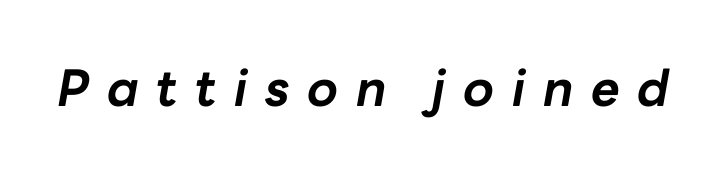
{"italic": "yes", "lean": "right", "slant_degrees": 10, "bold": "yes", "weight": "bold", "width": "normal", "stroke_contrast": "low", "x_height": "medium", "monospaced": "no", "underline": "no", "letter_spacing": "wide", "letter_spacing_em": 0.35, "glyph_px": 50}
